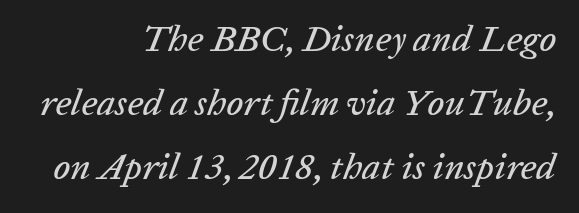
Q: Is the text italic (slanted)? A: Yes, it leans right by about 20 degrees.
Q: Is the text underlined? A: No.
Q: How is the paragraph aligned? A: Right-aligned.
Q: Is the spacing between letters normal or unusually wide? A: Normal.
Q: Width (condensed, normal, or wide)? A: Normal.
Q: Stroke contrast? A: Low.
Q: x-height? A: Medium.
Q: Monospaced? A: No.
